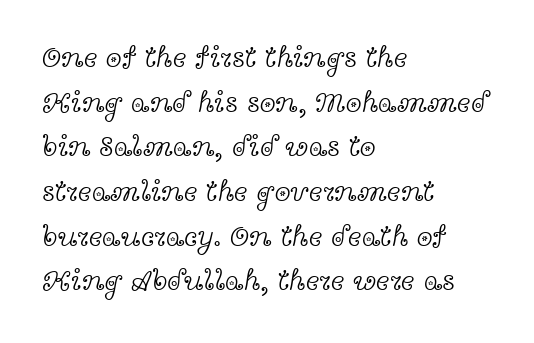
Q: Is the text bold? A: No.
Q: Is the text italic (slanted)? A: Yes.
Q: Is the typeface a serif or a sans-serif typeface? A: Serif.
Q: Is the text underlined? A: No.
Q: How is the paragraph aligned? A: Left-aligned.
Q: Is the spacing between letters normal or unusually wide? A: Normal.
Q: Is the spacing between lines tight, normal or loose? A: Normal.
Q: Width (condensed, normal, or wide)? A: Wide.
Q: x-height? A: Medium.
Q: Monospaced? A: No.
